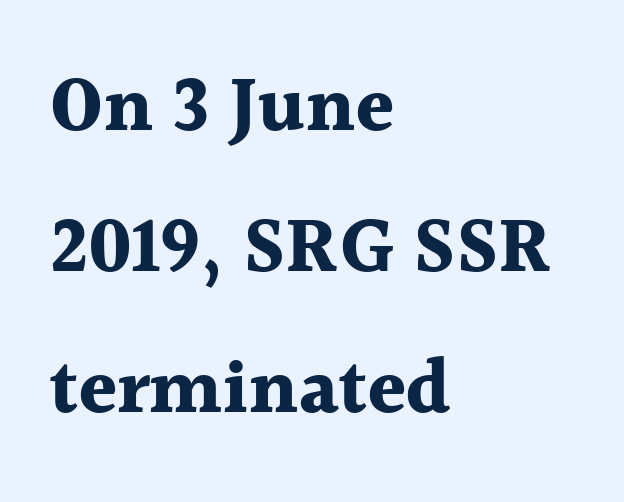
Q: Is the text bold? A: Yes.
Q: Is the text italic (slanted)? A: No, it is upright.
Q: Is the typeface a serif or a sans-serif typeface? A: Serif.
Q: Is the text underlined? A: No.
Q: How is the paragraph aligned? A: Left-aligned.
Q: Is the spacing between letters normal or unusually wide? A: Normal.
Q: Width (condensed, normal, or wide)? A: Normal.
Q: x-height? A: Medium.
Q: Monospaced? A: No.
